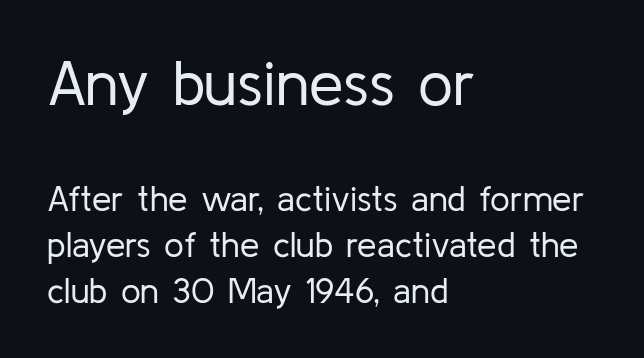
{"serif": "no", "italic": "no", "bold": "no", "weight": "regular", "width": "normal", "stroke_contrast": "low", "x_height": "medium", "monospaced": "no", "underline": "no", "align": "left", "line_spacing": "normal", "line_spacing_ratio": 1.31, "letter_spacing": "normal", "letter_spacing_em": 0.0, "larger_block": "first", "size_ratio": 1.77, "glyph_px": 62}
